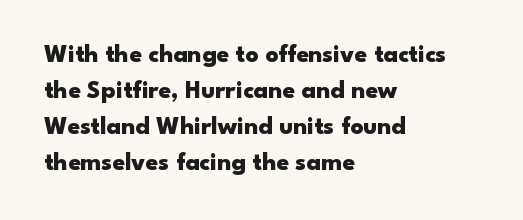
Nope, not italic — everything's standing straight. A normal amount of white space separates one row of letters from the next. Pretty heavy lettering here — definitely bold. Line starts are locked; line ends wander. Tracking here is standard; glyphs follow each other at the usual distance. Decoration check: the copy has no underline.
